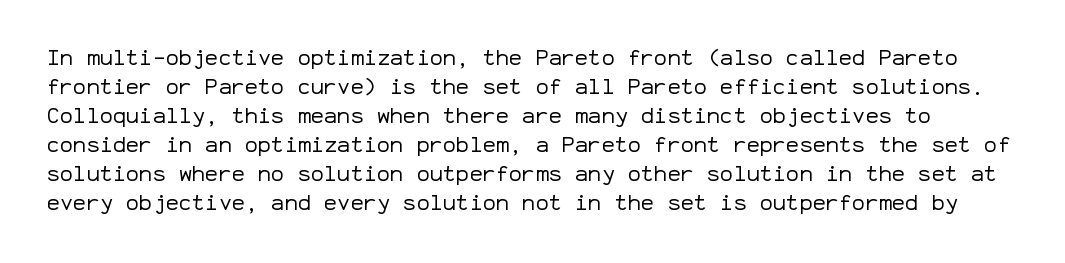
Q: Is the text bold? A: No.
Q: Is the text italic (slanted)? A: No, it is upright.
Q: Is the text underlined? A: No.
Q: Is the spacing between letters normal or unusually wide? A: Normal.
Q: Is the spacing between lines tight, normal or loose? A: Normal.
